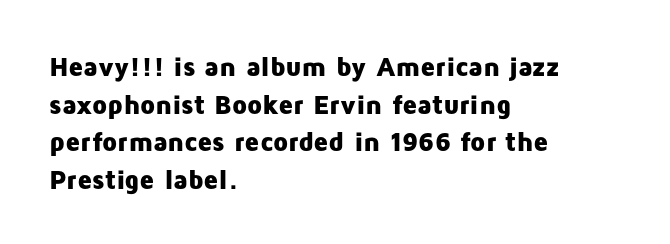
Its strokes are broad and dark, the hallmark of bold type. The letterforms sit shoulder to shoulder at normal distance. Horizontal alignment here is leftward, the default for most running prose. Each new line begins a customary step beneath the previous one. Has an underline been added? It has not. Characters remain perfectly vertical along every line.
